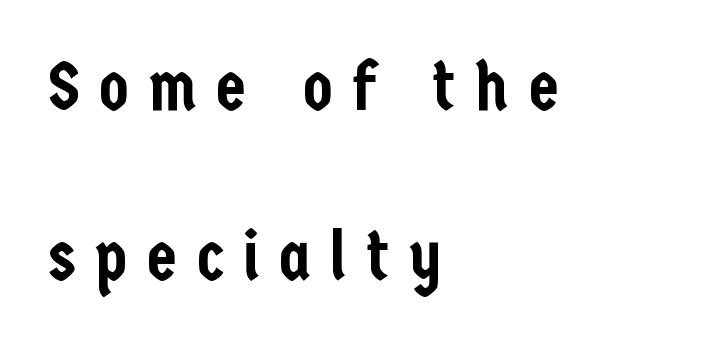
Short note: letters widely spaced. Leading is clearly above the norm, producing a sparse column. The passage shown is not underscored anywhere. This is roman type, the default non-slanted kind.
